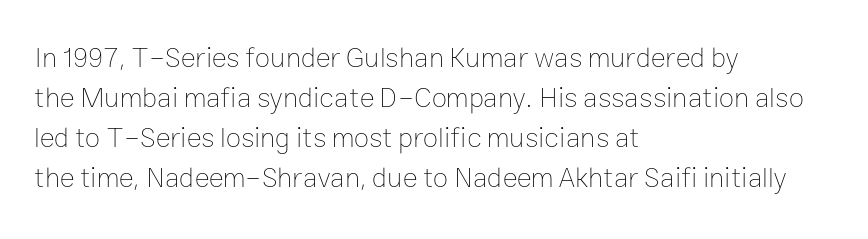
Q: Is the text bold? A: No.
Q: Is the text italic (slanted)? A: No, it is upright.
Q: Is the text underlined? A: No.
Q: How is the paragraph aligned? A: Left-aligned.
Q: Is the spacing between letters normal or unusually wide? A: Normal.
Q: Is the spacing between lines tight, normal or loose? A: Normal.
Q: Width (condensed, normal, or wide)? A: Normal.
Q: Stroke contrast? A: Low.
Q: x-height? A: Medium.
Q: Monospaced? A: No.
